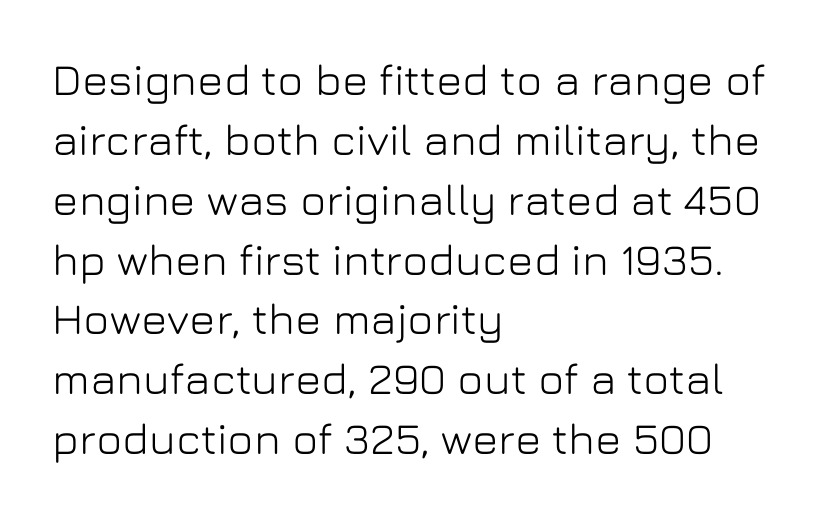
Q: Is the text italic (slanted)? A: No, it is upright.
Q: Is the typeface a serif or a sans-serif typeface? A: Sans-serif.
Q: Is the text underlined? A: No.
Q: How is the paragraph aligned? A: Left-aligned.
Q: Is the spacing between letters normal or unusually wide? A: Normal.
Q: Is the spacing between lines tight, normal or loose? A: Normal.
Q: Width (condensed, normal, or wide)? A: Normal.
Q: Stroke contrast? A: Low.
Q: x-height? A: Medium.
Q: Monospaced? A: No.
